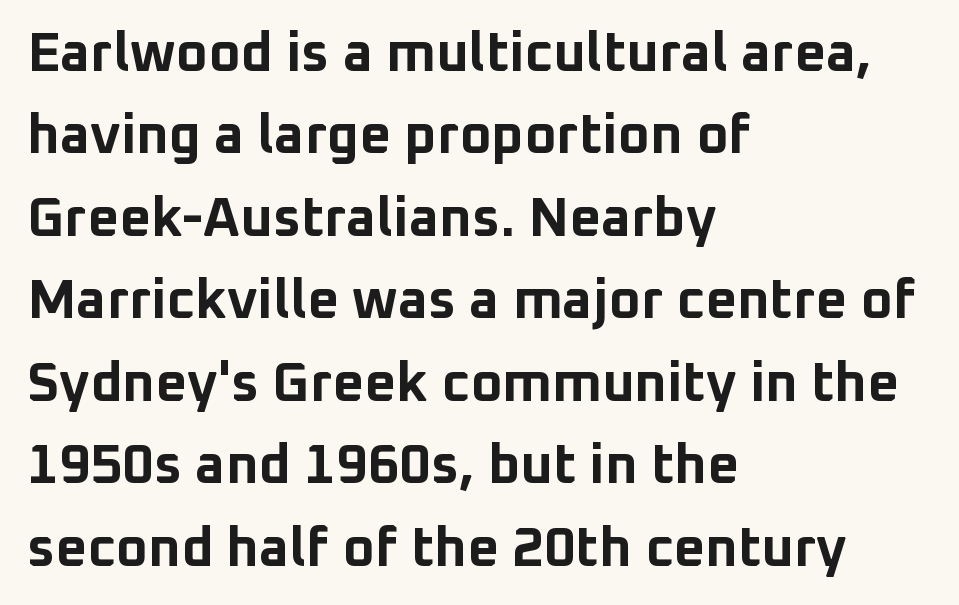
These lines keep a tight, regular rhythm from letter to letter. The face used here is proportionally spaced, like ordinary book or web type. Vertical spacing — default. Letterform terminals end flat and unadorned throughout the passage.
